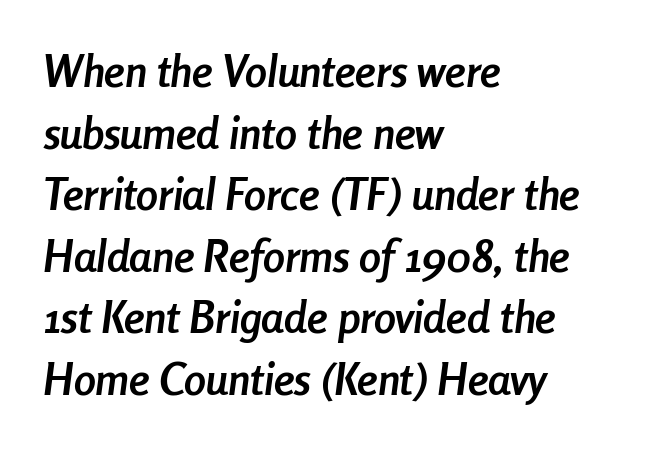
Glance below the letters and you will spot only blank space. Spacing verdict: proportional, widths tailored to each character. On the weight axis this lands at bold, roughly 700. Short note: letters normally spaced. Does the lettering tilt? It does — this is italic. Baseline-to-baseline distance is the conventional proportion of letter height.
